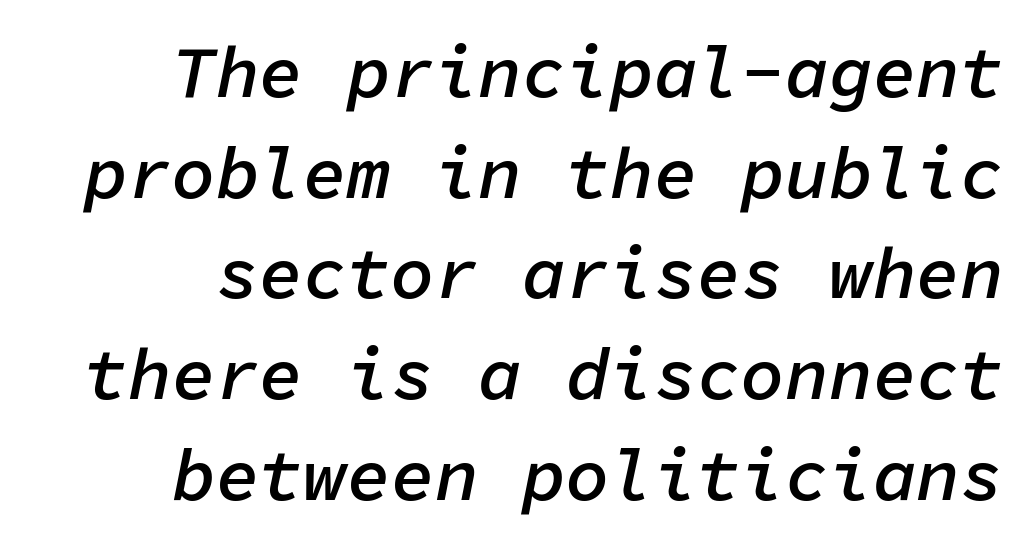
Q: Is the text bold? A: Semi-bold.
Q: Is the text italic (slanted)? A: Yes, it leans right by about 11 degrees.
Q: Is the text underlined? A: No.
Q: How is the paragraph aligned? A: Right-aligned.
Q: Is the spacing between letters normal or unusually wide? A: Normal.
Q: Is the spacing between lines tight, normal or loose? A: Normal.
Q: Width (condensed, normal, or wide)? A: Normal.
Q: Stroke contrast? A: Low.
Q: x-height? A: Medium.
Q: Monospaced? A: Yes.
